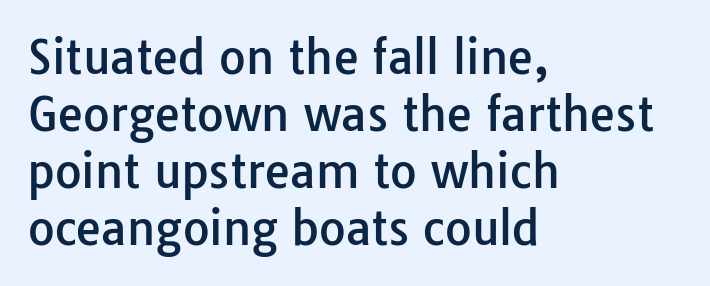
The image shows 46 px sans-serif type, upright; set left-aligned, line spacing 1.24x, normal letter spacing, not underlined; low stroke contrast and a medium x-height.
